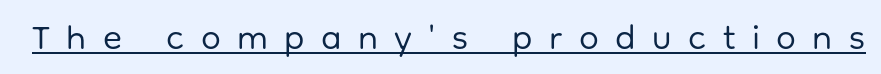
The image shows 35 px regular-weight sans-serif type, upright; set unusually wide letter spacing (+0.47 em), underlined; low stroke contrast and a medium x-height.
